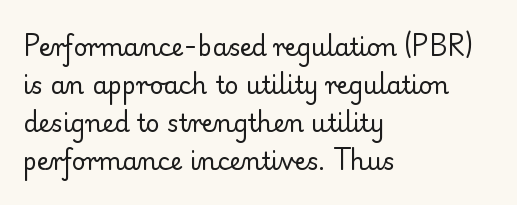
The image shows 24 px text type, upright; set left-aligned, normal line spacing (1.59x), normal letter spacing, not underlined.
